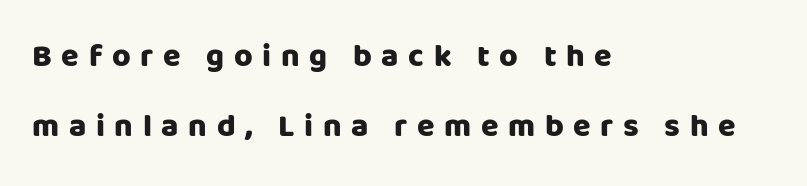
Q: Is the text bold? A: Yes.
Q: Is the text italic (slanted)? A: No, it is upright.
Q: Is the typeface a serif or a sans-serif typeface? A: Sans-serif.
Q: Is the text underlined? A: No.
Q: How is the paragraph aligned? A: Left-aligned.
Q: Is the spacing between letters normal or unusually wide? A: Unusually wide.
Q: Is the spacing between lines tight, normal or loose? A: Loose.
Q: Width (condensed, normal, or wide)? A: Normal.
Q: Stroke contrast? A: Low.
Q: x-height? A: Large.
Q: Monospaced? A: No.
